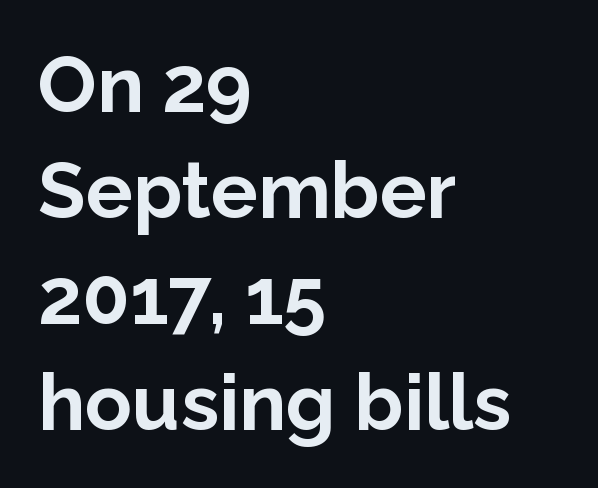
{"serif": "no", "italic": "no", "bold": "yes", "weight": "bold", "width": "normal", "stroke_contrast": "low", "x_height": "medium", "monospaced": "no", "underline": "no", "align": "left", "line_spacing": "normal", "line_spacing_ratio": 1.36, "letter_spacing": "normal", "letter_spacing_em": 0.0, "glyph_px": 78}
